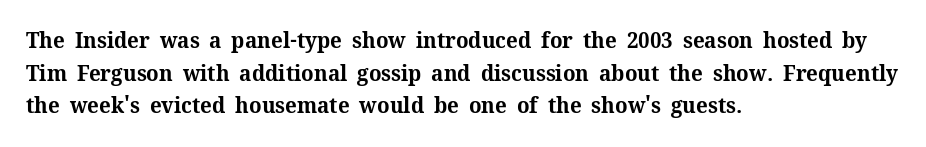
The letters stand straight up with perfectly vertical stems. Vertical spacing — default. Beneath every word, the page is bare. Typeset ragged right — the left edge is the straight one.
